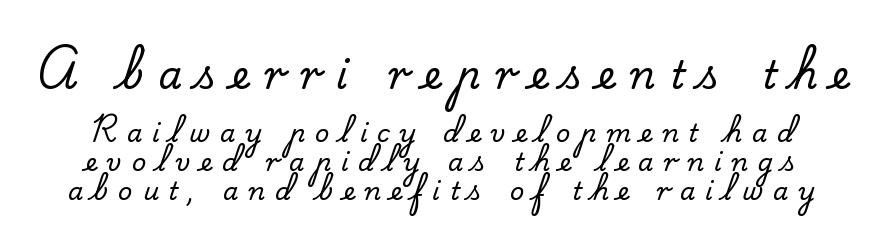
{"serif": "yes", "width": "normal", "stroke_contrast": "low", "x_height": "small", "monospaced": "no", "underline": "no", "line_spacing_ratio": 1.16, "letter_spacing": "wide", "letter_spacing_em": 0.39, "larger_block": "first", "size_ratio": 1.52, "glyph_px": 38}
